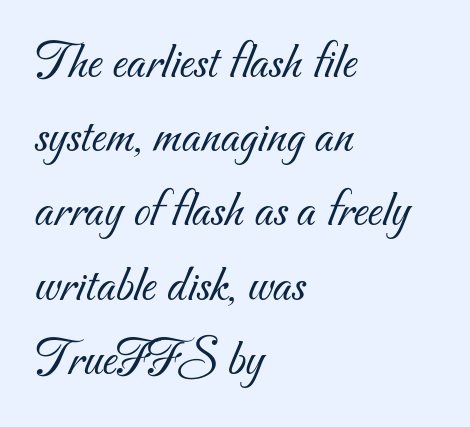
Q: Is the text bold? A: No.
Q: Is the typeface a serif or a sans-serif typeface? A: Sans-serif.
Q: Is the text underlined? A: No.
Q: How is the paragraph aligned? A: Left-aligned.
Q: Is the spacing between letters normal or unusually wide? A: Normal.
Q: Is the spacing between lines tight, normal or loose? A: Normal.
Q: Width (condensed, normal, or wide)? A: Normal.
Q: Stroke contrast? A: Medium.
Q: x-height? A: Small.
Q: Monospaced? A: No.
